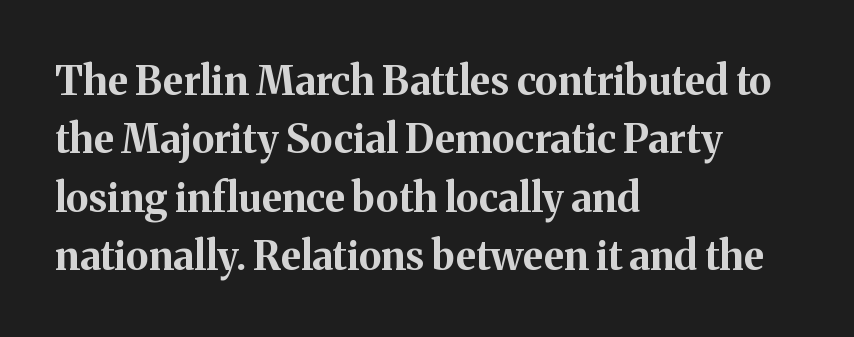
The image shows 40 px bold serif type, upright; set left-aligned, normal line spacing (1.46x), normal letter spacing, not underlined; medium stroke contrast and a medium x-height.
